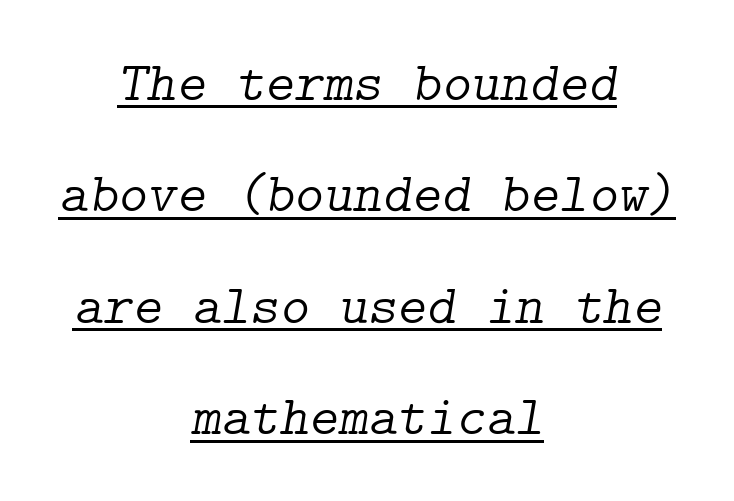
{"serif": "yes", "italic": "yes", "lean": "right", "slant_degrees": 9, "bold": "no", "weight": "light", "width": "normal", "stroke_contrast": "low", "x_height": "medium", "underline": "yes", "align": "center", "line_spacing": "loose", "line_spacing_ratio": 1.99, "letter_spacing": "normal", "letter_spacing_em": 0.0, "glyph_px": 56}
